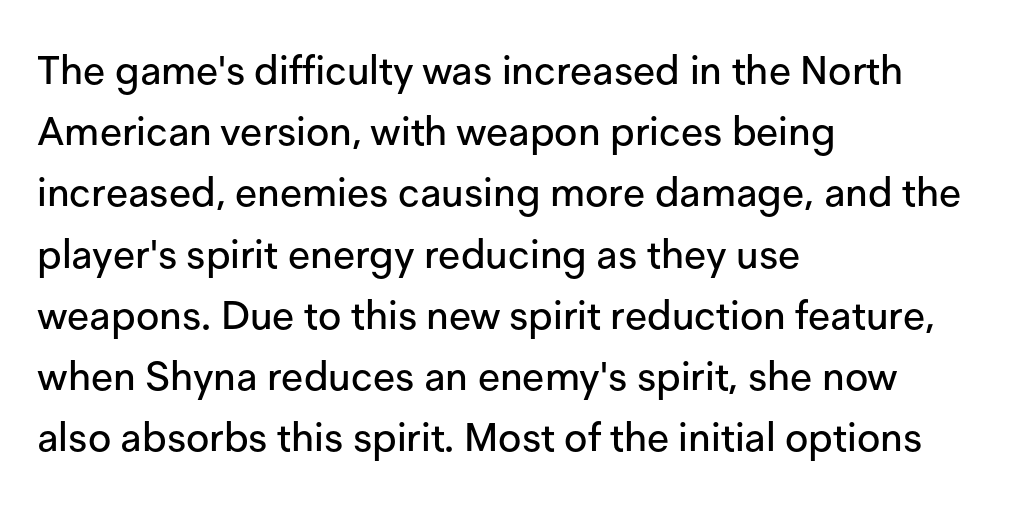
Q: Is the text italic (slanted)? A: No, it is upright.
Q: Is the typeface a serif or a sans-serif typeface? A: Sans-serif.
Q: Is the text underlined? A: No.
Q: How is the paragraph aligned? A: Left-aligned.
Q: Is the spacing between letters normal or unusually wide? A: Normal.
Q: Is the spacing between lines tight, normal or loose? A: Normal.
Q: Width (condensed, normal, or wide)? A: Normal.
Q: Stroke contrast? A: Low.
Q: x-height? A: Medium.
Q: Monospaced? A: No.
